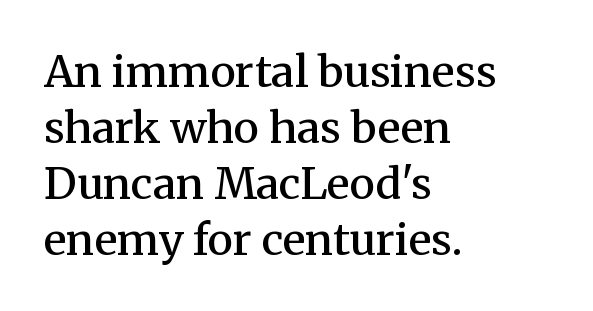
{"serif": "yes", "italic": "no", "bold": "semi", "weight": "semibold", "width": "normal", "stroke_contrast": "medium", "x_height": "medium", "monospaced": "no", "underline": "no", "align": "left", "line_spacing": "normal", "line_spacing_ratio": 1.3, "letter_spacing": "normal", "letter_spacing_em": 0.0, "glyph_px": 43}
